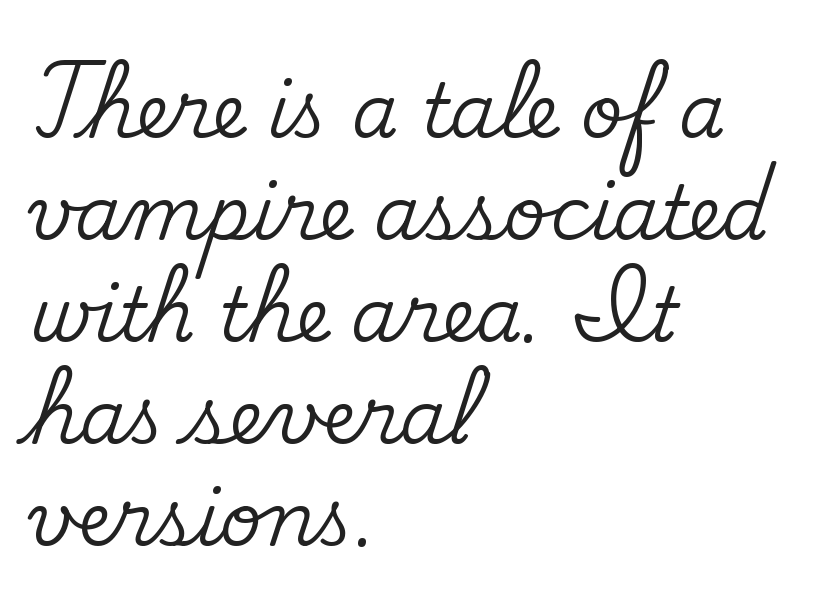
The image shows 74 px text type; set left-aligned, normal line spacing (1.38x), normal letter spacing, not underlined; medium stroke contrast and a small x-height.
